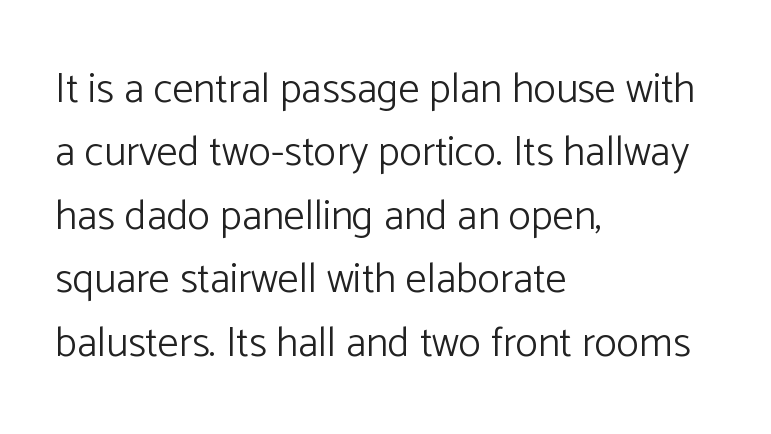
Think of a printed novel: that variable character pitch is what you see here. Is the letter spacing exaggerated? No — it looks like the ordinary default. The letters stand straight up with perfectly vertical stems. Vertical stems look standard width or narrower in stroke.
